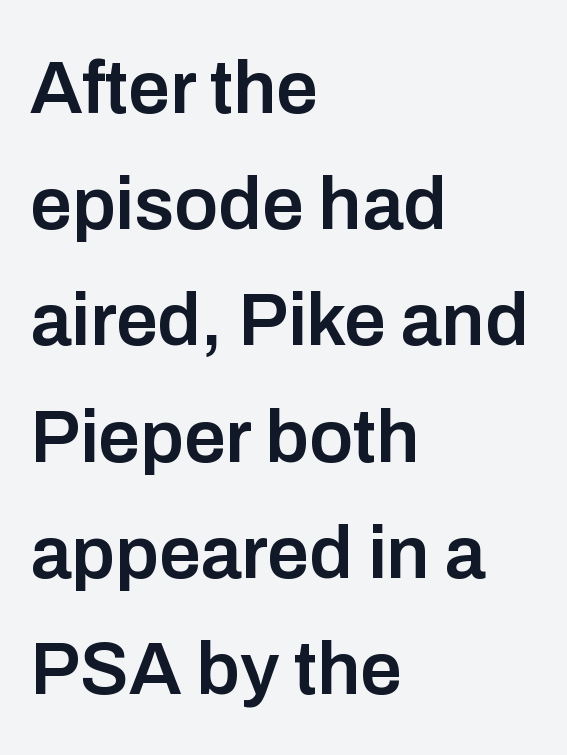
Q: Is the text bold? A: Semi-bold.
Q: Is the text italic (slanted)? A: No, it is upright.
Q: Is the typeface a serif or a sans-serif typeface? A: Sans-serif.
Q: Is the text underlined? A: No.
Q: How is the paragraph aligned? A: Left-aligned.
Q: Is the spacing between letters normal or unusually wide? A: Normal.
Q: Is the spacing between lines tight, normal or loose? A: Normal.
Q: Width (condensed, normal, or wide)? A: Normal.
Q: Stroke contrast? A: Low.
Q: x-height? A: Medium.
Q: Monospaced? A: No.
